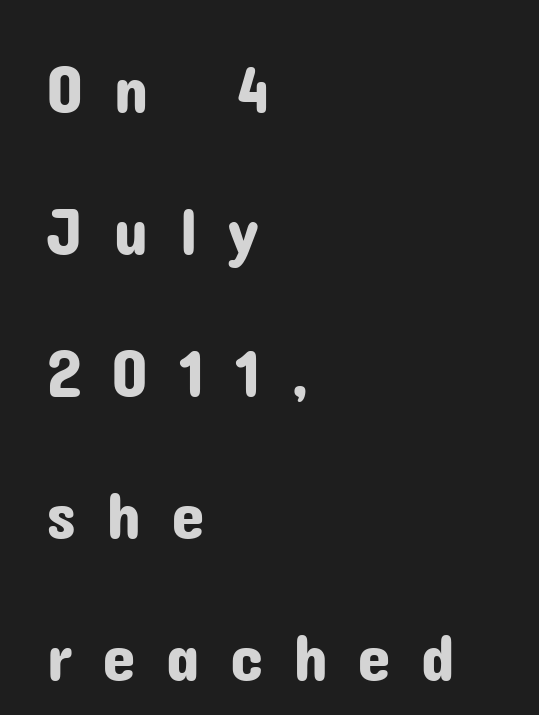
{"serif": "no", "italic": "no", "width": "normal", "stroke_contrast": "low", "x_height": "medium", "monospaced": "no", "underline": "no", "align": "left", "line_spacing": "loose", "line_spacing_ratio": 2.09, "letter_spacing": "wide", "letter_spacing_em": 0.44, "glyph_px": 68}
